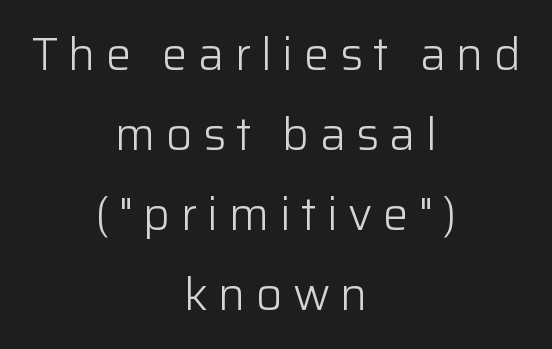
{"serif": "no", "italic": "no", "bold": "no", "weight": "light", "width": "normal", "stroke_contrast": "low", "x_height": "medium", "monospaced": "no", "underline": "no", "align": "center", "line_spacing_ratio": 1.74, "letter_spacing": "wide", "letter_spacing_em": 0.22, "glyph_px": 46}
